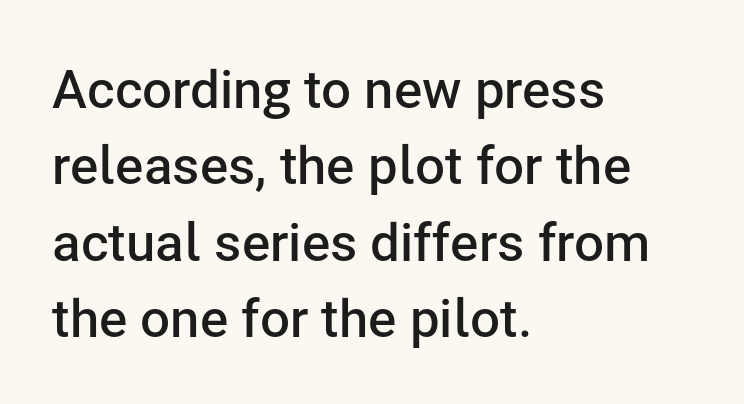
Q: Is the text bold? A: Semi-bold.
Q: Is the text italic (slanted)? A: No, it is upright.
Q: Is the typeface a serif or a sans-serif typeface? A: Sans-serif.
Q: Is the text underlined? A: No.
Q: How is the paragraph aligned? A: Left-aligned.
Q: Is the spacing between letters normal or unusually wide? A: Normal.
Q: Is the spacing between lines tight, normal or loose? A: Normal.
Q: Width (condensed, normal, or wide)? A: Normal.
Q: Stroke contrast? A: Low.
Q: x-height? A: Medium.
Q: Monospaced? A: No.
